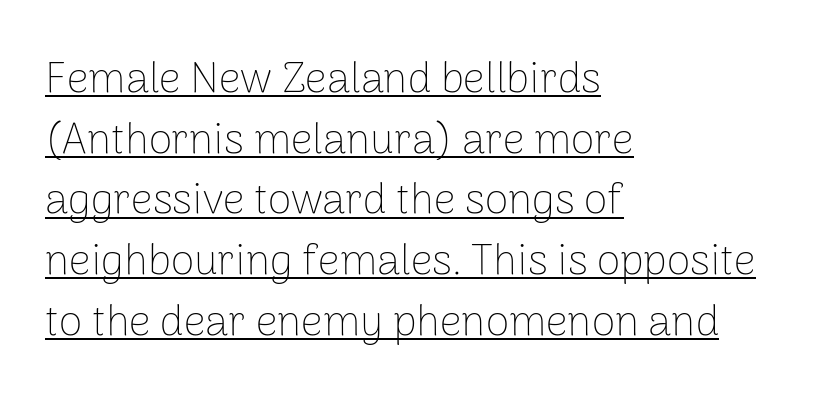
{"serif": "no", "italic": "no", "bold": "no", "weight": "thin", "width": "normal", "stroke_contrast": "low", "x_height": "medium", "monospaced": "no", "underline": "yes", "align": "left", "line_spacing": "normal", "line_spacing_ratio": 1.41, "letter_spacing": "normal", "letter_spacing_em": 0.0, "glyph_px": 43}
